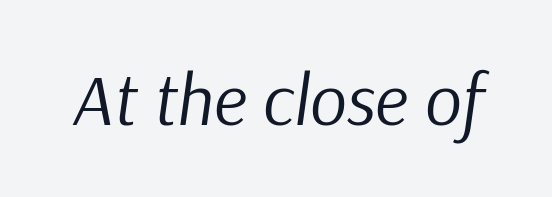
Is the type slanted? Yes — the strokes lean at a clear angle. These lines keep a tight, regular rhythm from letter to letter. Heaviness? Minimal to ordinary, like unemphasized prose. The glyphs are unaccompanied by any horizontal stroke below them.
